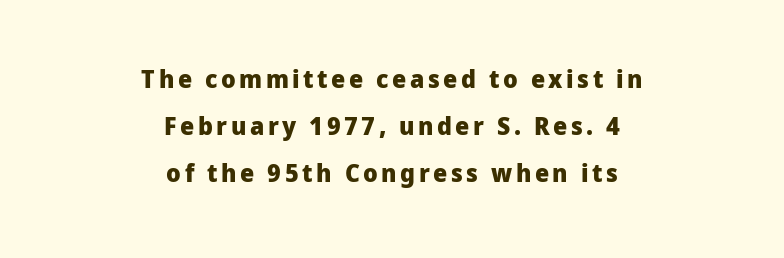
Q: Is the text bold? A: Yes.
Q: Is the text italic (slanted)? A: No, it is upright.
Q: Is the text underlined? A: No.
Q: How is the paragraph aligned? A: Centered.
